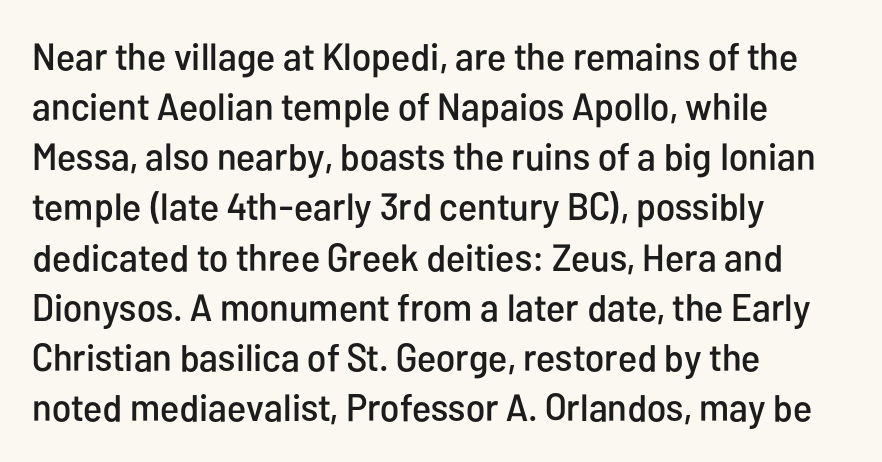
The image shows 38 px condensed sans-serif type, upright; set left-aligned, normal line spacing (1.32x), normal letter spacing, not underlined; low stroke contrast and a medium x-height.
